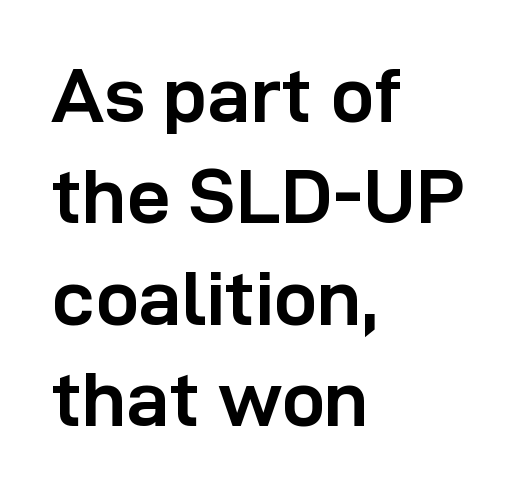
Varying glyph widths throughout — classic text-font behaviour. Summary of vertical rhythm: regular, with standard interline spacing. When letters stand straight like this, we call the style roman or upright. The gaps between neighbouring characters are ordinary and unremarkable. The letters carry no serifs — their stems end cleanly without finishing strokes. The rendering uses a bold face; every stroke is thick and dark.
